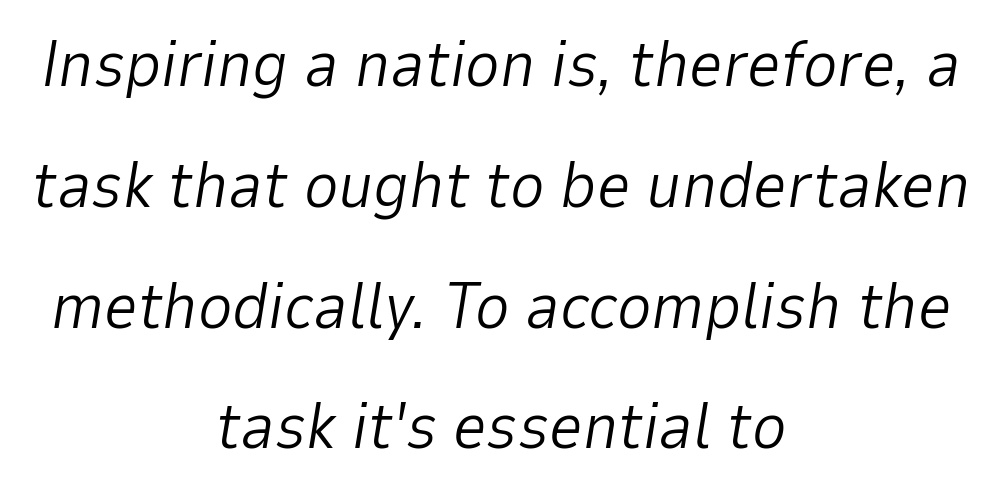
Q: Is the text bold? A: No.
Q: Is the text italic (slanted)? A: Yes, it leans right by about 9 degrees.
Q: Is the text underlined? A: No.
Q: How is the paragraph aligned? A: Centered.
Q: Is the spacing between letters normal or unusually wide? A: Normal.
Q: Width (condensed, normal, or wide)? A: Normal.
Q: Stroke contrast? A: Low.
Q: x-height? A: Medium.
Q: Monospaced? A: No.
